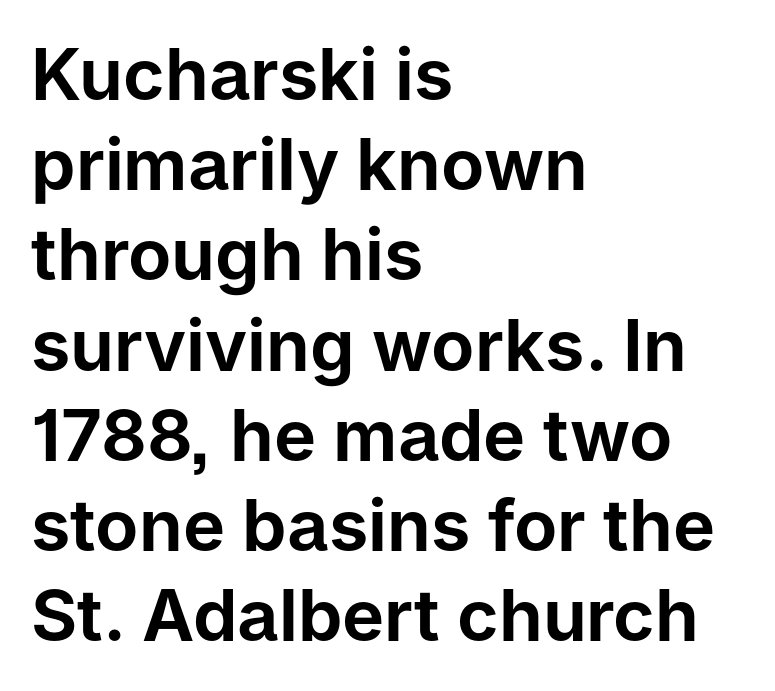
Q: Is the text italic (slanted)? A: No, it is upright.
Q: Is the typeface a serif or a sans-serif typeface? A: Sans-serif.
Q: Is the text underlined? A: No.
Q: How is the paragraph aligned? A: Left-aligned.
Q: Is the spacing between letters normal or unusually wide? A: Normal.
Q: Is the spacing between lines tight, normal or loose? A: Normal.
Q: Width (condensed, normal, or wide)? A: Normal.
Q: Stroke contrast? A: Low.
Q: x-height? A: Medium.
Q: Monospaced? A: No.
